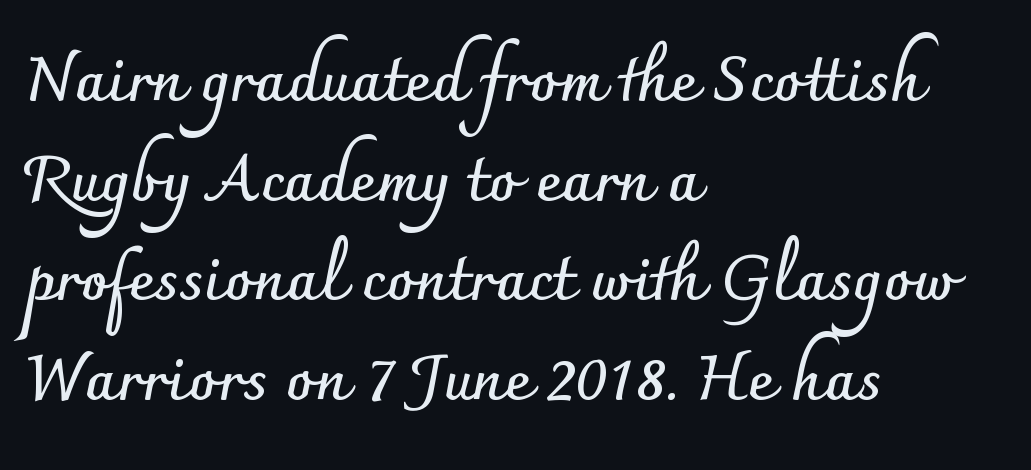
Characters follow at the spacing the type designer built in. Line beginnings align vertically; line endings do not. Each row of text sits above clean, open space. Each letter keeps its own natural width here, so spacing adapts to shape. Note: no serifs on the glyphs.
